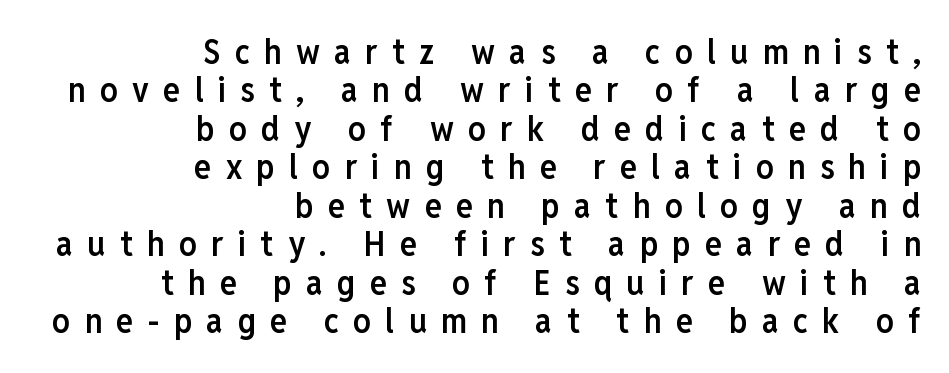
The image shows 35 px semibold, condensed sans-serif type, upright; set right-aligned, tight line spacing (1.1x), unusually wide letter spacing (+0.41 em), not underlined; low stroke contrast and a medium x-height.
